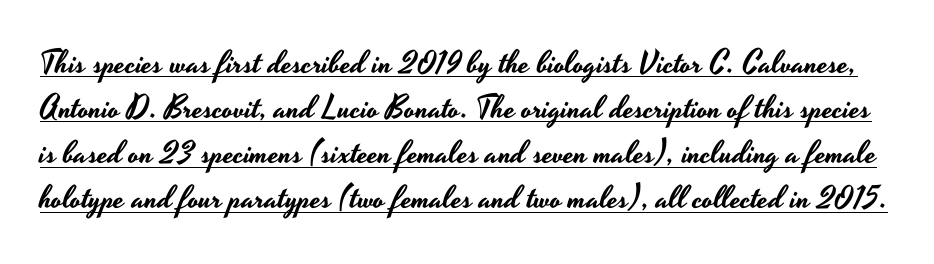
Q: Is the text italic (slanted)? A: Yes.
Q: Is the typeface a serif or a sans-serif typeface? A: Sans-serif.
Q: Is the text underlined? A: Yes.
Q: Is the spacing between letters normal or unusually wide? A: Normal.
Q: Is the spacing between lines tight, normal or loose? A: Normal.
Q: Width (condensed, normal, or wide)? A: Wide.
Q: Stroke contrast? A: Low.
Q: x-height? A: Small.
Q: Monospaced? A: No.
